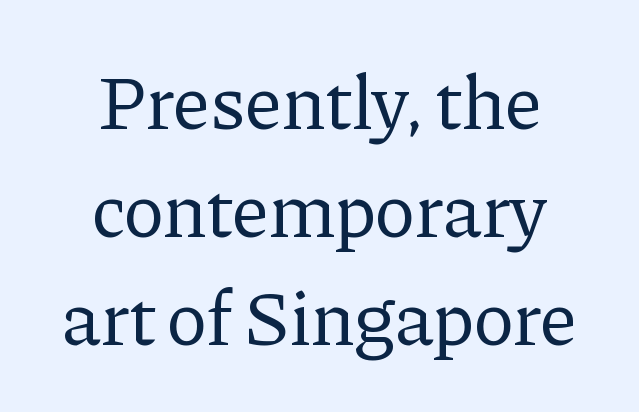
{"serif": "yes", "italic": "no", "bold": "no", "weight": "regular", "width": "normal", "stroke_contrast": "low", "x_height": "medium", "monospaced": "no", "underline": "no", "align": "center", "line_spacing": "normal", "line_spacing_ratio": 1.4, "letter_spacing": "normal", "letter_spacing_em": 0.0, "glyph_px": 77}
